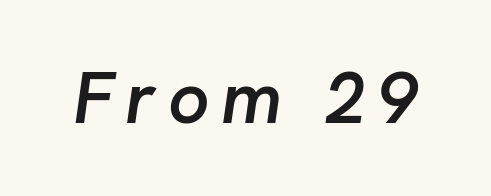
Q: Is the text bold? A: Semi-bold.
Q: Is the text italic (slanted)? A: Yes, it leans right by about 8 degrees.
Q: Is the text underlined? A: No.
Q: Width (condensed, normal, or wide)? A: Normal.
Q: Stroke contrast? A: Low.
Q: x-height? A: Medium.
Q: Monospaced? A: No.
